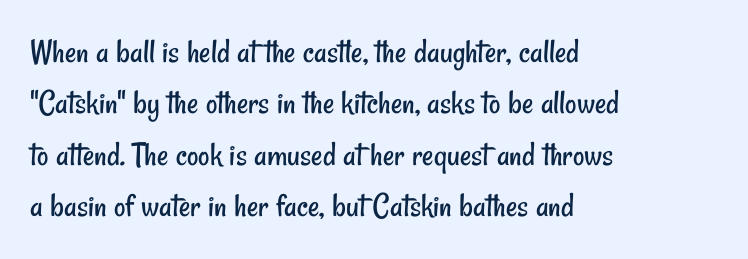
This rendering employs a face without finishing strokes, i.e., a sans-serif. Casual observation: everything's shoved over to the left. The font is comparable to plain body text, perhaps lighter. A bare baseline throughout the passage.
